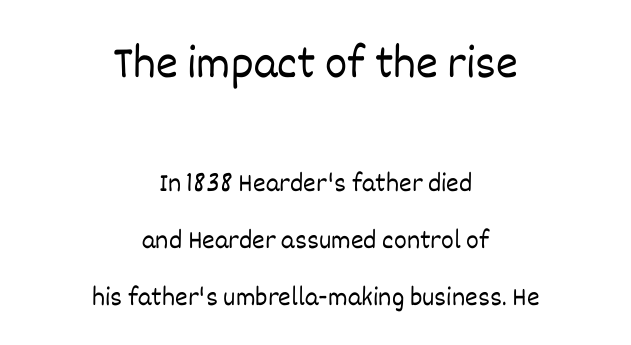
Do the letters lean? They stand straight. Where is the straight margin? There isn't one; the lines are centered. Block one is the big one; block two sits smaller underneath. Words float on clear page, feet unadorned.
